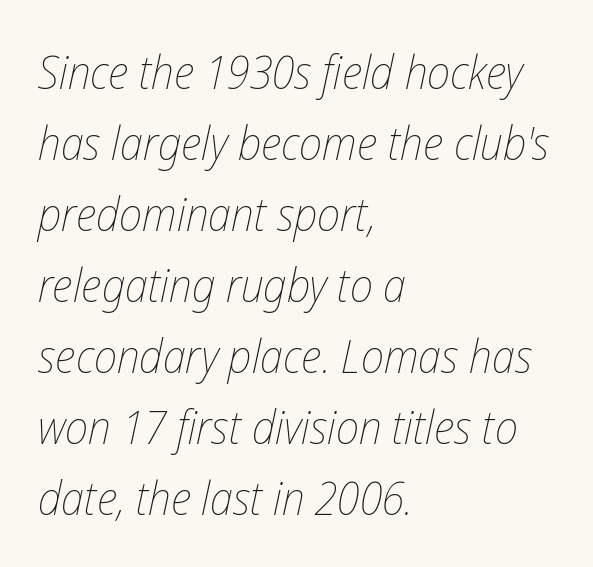
Look at the tracking — it's just the regular setting, nothing added. If you drew a line through each stem, it would be angled. The rendering uses natural spacing where letterforms have individual widths. Line starts are locked; line ends wander. A typesetter would call this leading conventional body-copy spacing.
